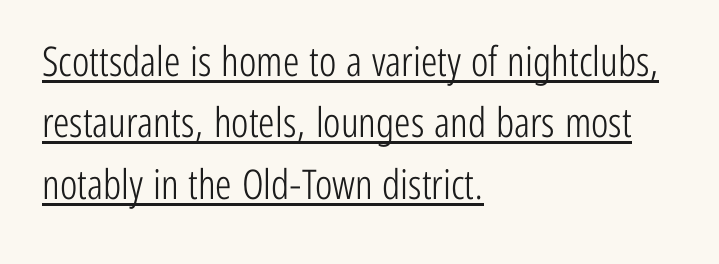
Does the type have serifs? No, each stem ends abruptly. There is no visible air inserted between adjacent glyphs. Horizontal bands of white between lines are of average thickness. The face looks like a standard text weight, possibly lighter. Nope, not italic — everything's standing straight. Do the characters align in a grid? No, the font is proportional.
